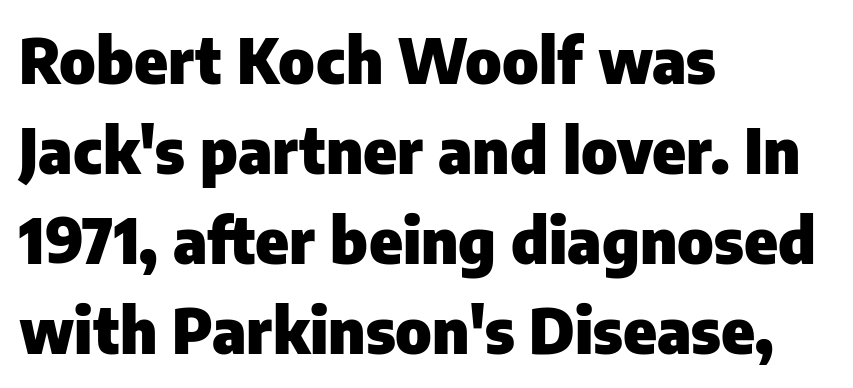
The compositor pushed each line to the left boundary. The baseline area is clear. Examine the stroke ends and you'll find no serifs. Ordinary non-slanted type is in use. Leading matches the norm, producing a regular column.
